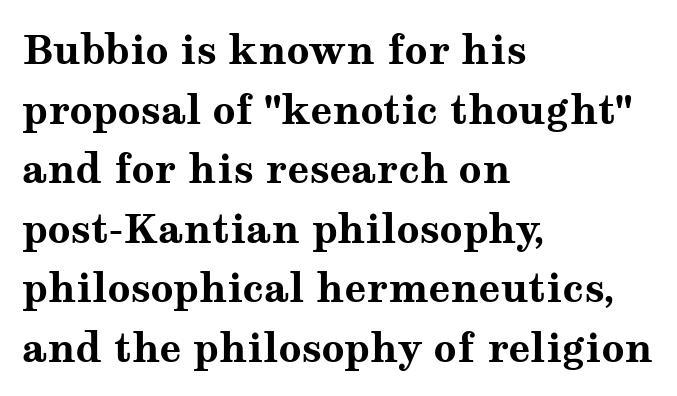
Q: Is the text bold? A: Yes.
Q: Is the text italic (slanted)? A: No, it is upright.
Q: Is the typeface a serif or a sans-serif typeface? A: Serif.
Q: Is the text underlined? A: No.
Q: How is the paragraph aligned? A: Left-aligned.
Q: Is the spacing between letters normal or unusually wide? A: Normal.
Q: Is the spacing between lines tight, normal or loose? A: Normal.
Q: Width (condensed, normal, or wide)? A: Wide.
Q: Stroke contrast? A: Medium.
Q: x-height? A: Medium.
Q: Monospaced? A: No.
